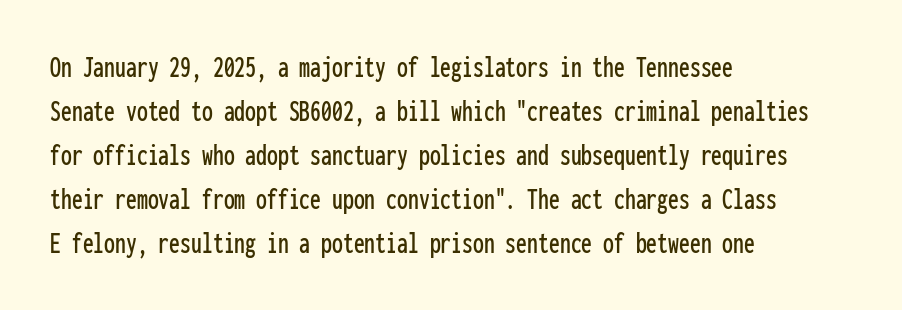
This sample uses an upright cut, with every glyph sitting square on the baseline. Fixed-width glyphs throughout — classic coding-font behaviour. If you measured baseline to baseline, you'd find a middling distance. The setting favours the left margin, as ordinary paragraphs usually do.
